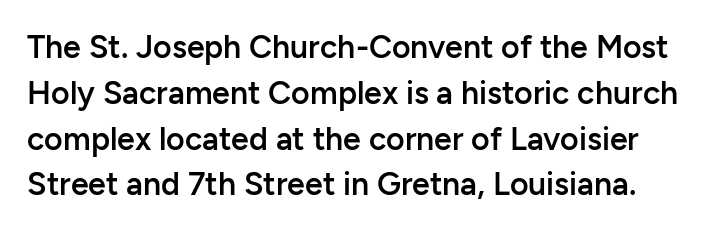
Q: Is the text bold? A: Semi-bold.
Q: Is the text italic (slanted)? A: No, it is upright.
Q: Is the typeface a serif or a sans-serif typeface? A: Sans-serif.
Q: Is the text underlined? A: No.
Q: Is the spacing between letters normal or unusually wide? A: Normal.
Q: Is the spacing between lines tight, normal or loose? A: Normal.
Q: Width (condensed, normal, or wide)? A: Normal.
Q: Stroke contrast? A: Low.
Q: x-height? A: Medium.
Q: Monospaced? A: No.
